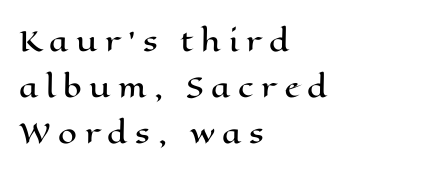
Q: Is the text italic (slanted)? A: No, it is upright.
Q: Is the text underlined? A: No.
Q: How is the paragraph aligned? A: Left-aligned.
Q: Is the spacing between letters normal or unusually wide? A: Unusually wide.
